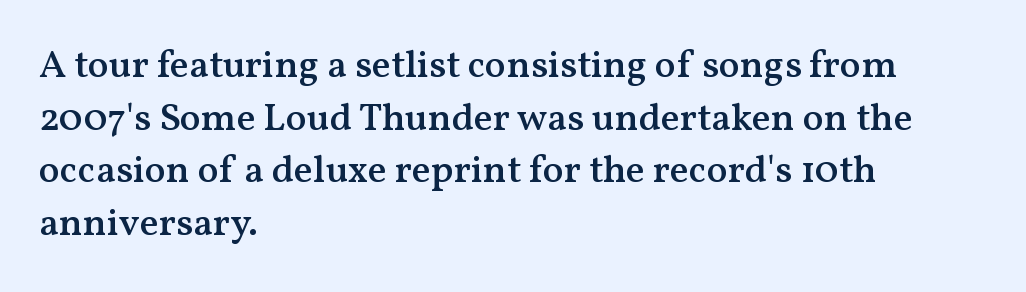
{"serif": "yes", "italic": "no", "bold": "semi", "weight": "semibold", "width": "normal", "stroke_contrast": "medium", "x_height": "medium", "monospaced": "no", "underline": "no", "align": "left", "line_spacing": "normal", "line_spacing_ratio": 1.35, "letter_spacing": "normal", "letter_spacing_em": 0.0, "glyph_px": 39}
